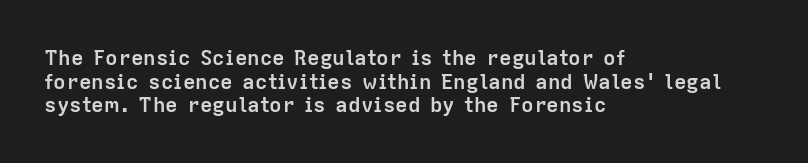
Type without underlining. The rendering uses a small line-height, squeezing the rows. Do the letters lean? They stand straight. The font is running at its bold setting. Typeset ragged right — the left edge is the straight one.
